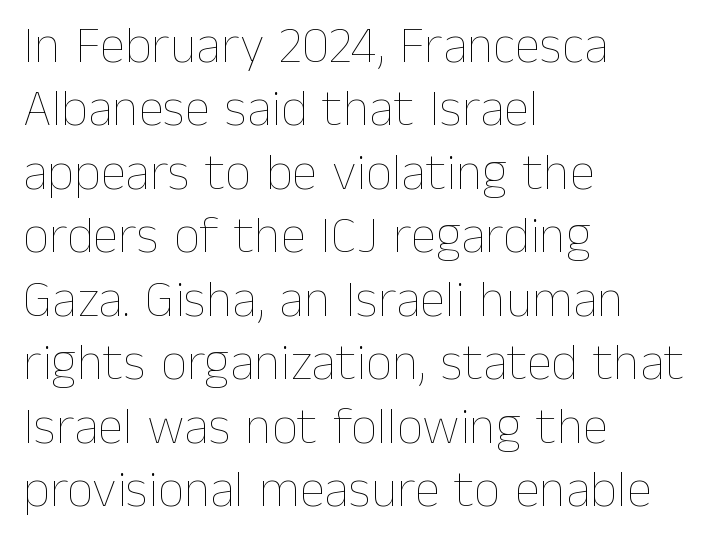
The image shows 52 px thin type, upright; set left-aligned, line spacing 1.22x, normal letter spacing, not underlined; low stroke contrast and a medium x-height.
